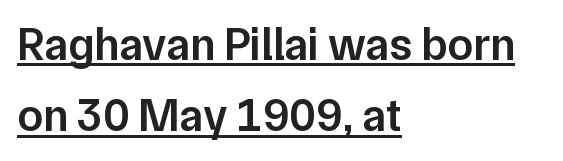
{"serif": "no", "italic": "no", "bold": "semi", "weight": "semibold", "width": "normal", "stroke_contrast": "low", "x_height": "medium", "monospaced": "no", "underline": "yes", "align": "left", "line_spacing": "normal", "line_spacing_ratio": 1.55, "letter_spacing": "normal", "letter_spacing_em": 0.0, "glyph_px": 46}
